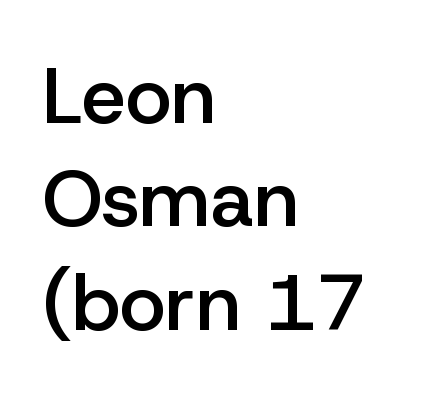
The image shows 79 px semibold sans-serif type, upright; set left-aligned, normal line spacing (1.31x), normal letter spacing, not underlined; low stroke contrast and a medium x-height.
